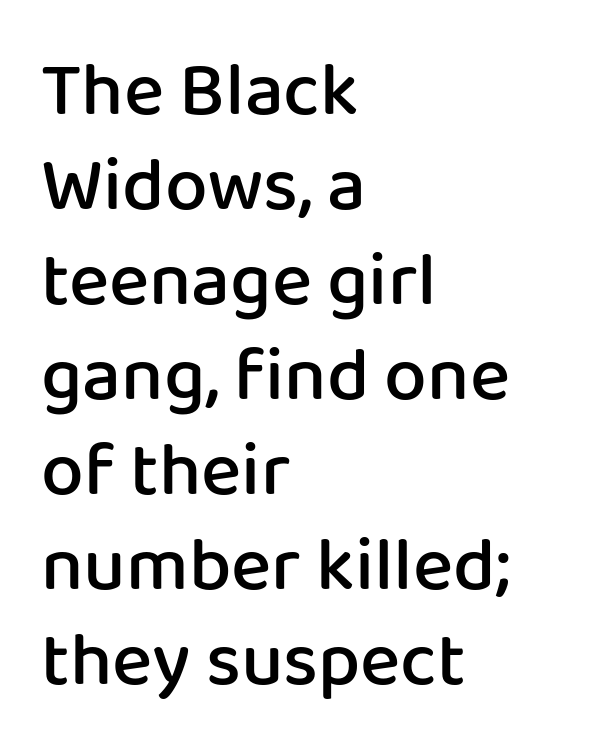
Q: Is the text bold? A: Semi-bold.
Q: Is the text italic (slanted)? A: No, it is upright.
Q: Is the typeface a serif or a sans-serif typeface? A: Sans-serif.
Q: Is the text underlined? A: No.
Q: How is the paragraph aligned? A: Left-aligned.
Q: Is the spacing between letters normal or unusually wide? A: Normal.
Q: Is the spacing between lines tight, normal or loose? A: Normal.
Q: Width (condensed, normal, or wide)? A: Normal.
Q: Stroke contrast? A: Low.
Q: x-height? A: Medium.
Q: Monospaced? A: No.
